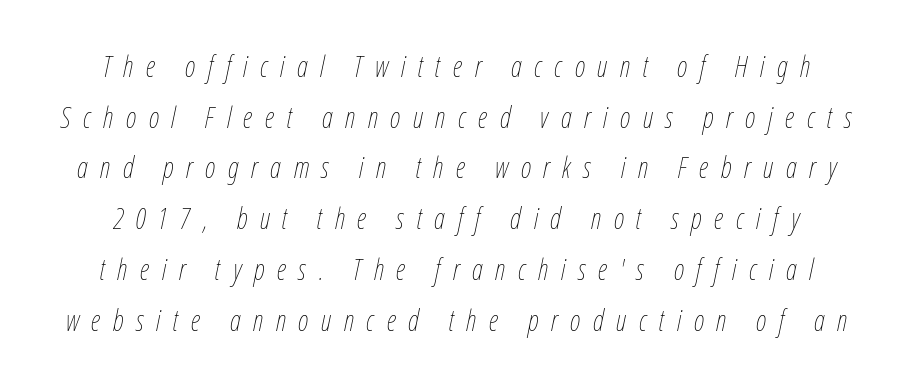
This rendering widens character spacing well past its baseline value. Characters are canted at an angle relative to the baseline's perpendicular. This reads as an unemphasized weight, regular at the heaviest. The glyphs are unaccompanied by any horizontal stroke below them. Looks like regular typesetting: each glyph gets only the width it needs.
